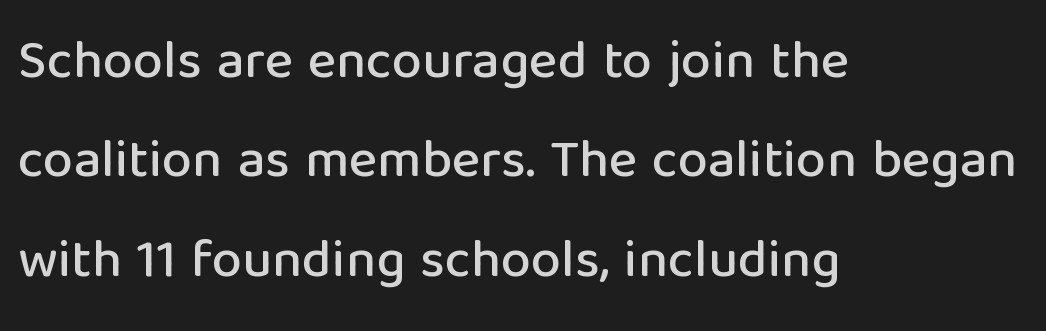
The image shows 54 px sans-serif type, upright; set left-aligned, line spacing 1.84x, normal letter spacing, not underlined; low stroke contrast and a medium x-height.
